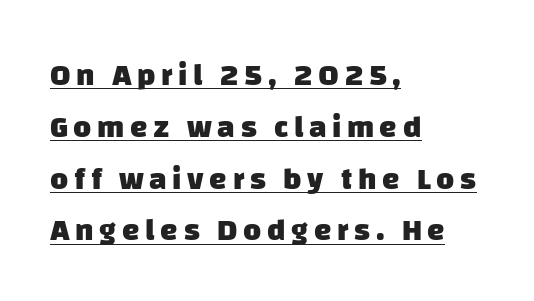
{"serif": "no", "bold": "yes", "weight": "heavy", "width": "normal", "stroke_contrast": "low", "x_height": "large", "monospaced": "no", "underline": "yes", "align": "left", "line_spacing": "normal", "line_spacing_ratio": 1.67, "glyph_px": 31}
